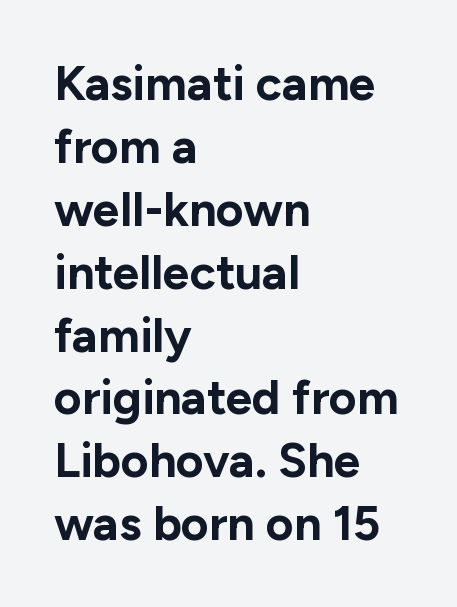
Q: Is the text bold? A: Yes.
Q: Is the text italic (slanted)? A: No, it is upright.
Q: Is the typeface a serif or a sans-serif typeface? A: Sans-serif.
Q: Is the text underlined? A: No.
Q: How is the paragraph aligned? A: Left-aligned.
Q: Is the spacing between letters normal or unusually wide? A: Normal.
Q: Is the spacing between lines tight, normal or loose? A: Normal.
Q: Width (condensed, normal, or wide)? A: Normal.
Q: Stroke contrast? A: Low.
Q: x-height? A: Medium.
Q: Monospaced? A: No.
